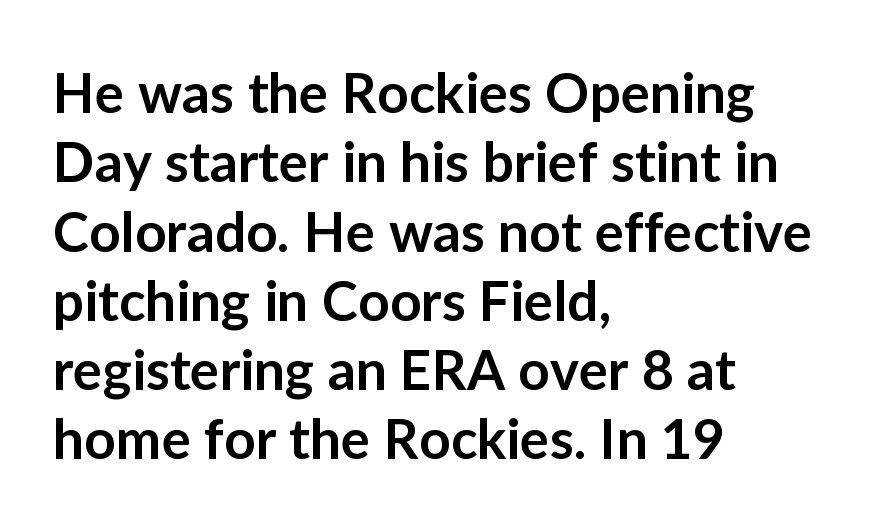
Q: Is the text bold? A: Semi-bold.
Q: Is the text italic (slanted)? A: No, it is upright.
Q: Is the typeface a serif or a sans-serif typeface? A: Sans-serif.
Q: Is the text underlined? A: No.
Q: How is the paragraph aligned? A: Left-aligned.
Q: Is the spacing between letters normal or unusually wide? A: Normal.
Q: Is the spacing between lines tight, normal or loose? A: Normal.
Q: Width (condensed, normal, or wide)? A: Normal.
Q: Stroke contrast? A: Low.
Q: x-height? A: Medium.
Q: Monospaced? A: No.
